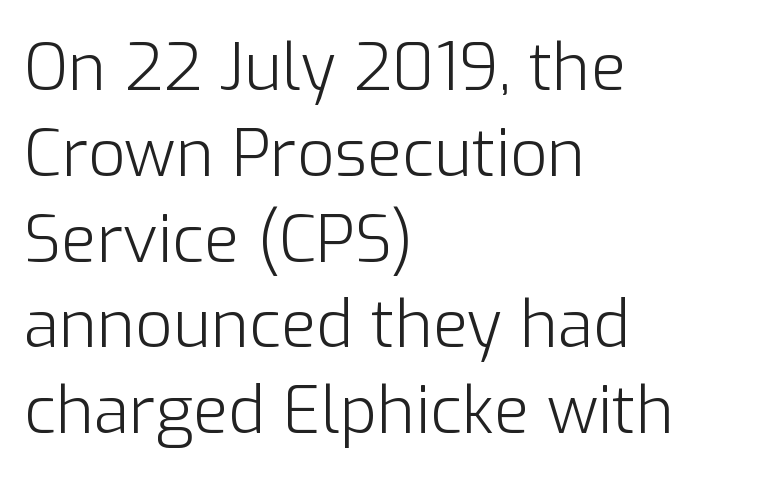
{"serif": "no", "italic": "no", "bold": "no", "weight": "light", "width": "normal", "stroke_contrast": "low", "x_height": "medium", "monospaced": "no", "underline": "no", "align": "left", "line_spacing": "normal", "line_spacing_ratio": 1.32, "letter_spacing": "normal", "letter_spacing_em": 0.0, "glyph_px": 65}
